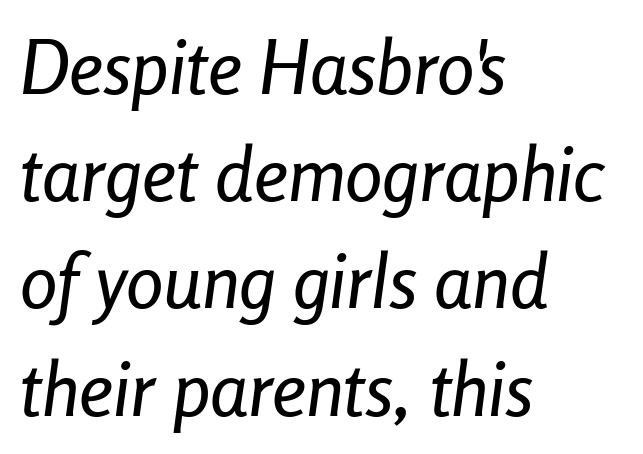
The image shows 75 px condensed type, italic (leaning right); set left-aligned, normal line spacing (1.43x), normal letter spacing, not underlined; low stroke contrast and a medium x-height.
